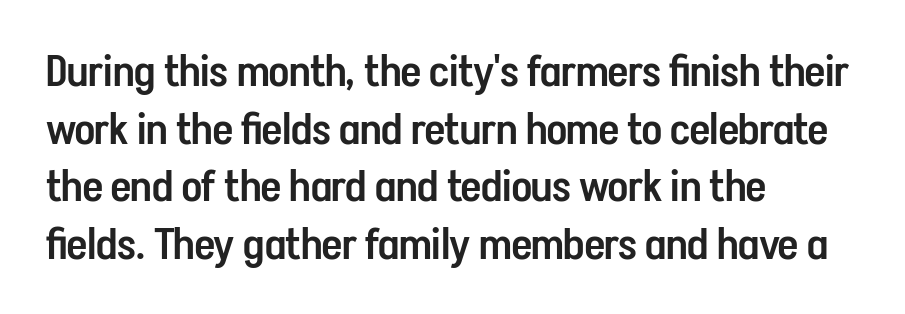
{"serif": "no", "italic": "no", "bold": "semi", "weight": "semibold", "width": "condensed", "stroke_contrast": "low", "x_height": "medium", "monospaced": "no", "underline": "no", "align": "left", "line_spacing": "normal", "line_spacing_ratio": 1.31, "letter_spacing": "normal", "letter_spacing_em": 0.0, "glyph_px": 44}
